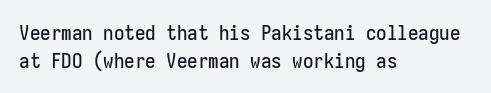
Line starts are locked; line ends wander. Leading matches the norm, producing a regular column. Characters remain perfectly vertical along every line. The area under the type is left untouched. Caption: standard tracking, unaltered.
